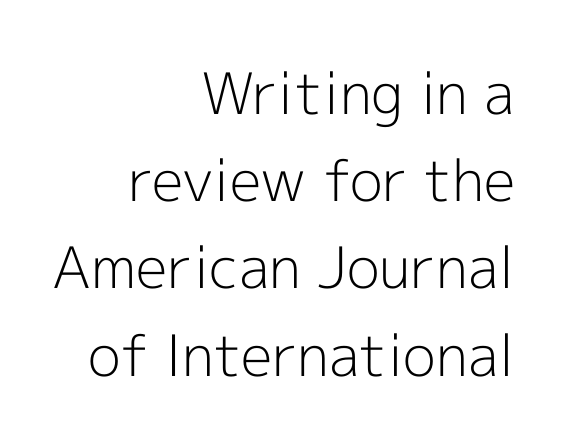
{"serif": "no", "italic": "no", "bold": "no", "weight": "light", "width": "normal", "x_height": "medium", "monospaced": "no", "underline": "no", "align": "right", "line_spacing": "normal", "line_spacing_ratio": 1.53, "letter_spacing": "normal", "letter_spacing_em": 0.0, "glyph_px": 57}
